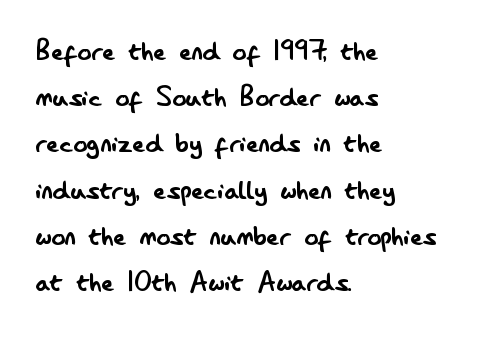
Q: Is the text bold? A: No.
Q: Is the text italic (slanted)? A: No, it is upright.
Q: Is the typeface a serif or a sans-serif typeface? A: Sans-serif.
Q: Is the text underlined? A: No.
Q: How is the paragraph aligned? A: Left-aligned.
Q: Is the spacing between letters normal or unusually wide? A: Normal.
Q: Is the spacing between lines tight, normal or loose? A: Normal.
Q: Width (condensed, normal, or wide)? A: Condensed.
Q: Stroke contrast? A: Low.
Q: x-height? A: Small.
Q: Monospaced? A: No.
